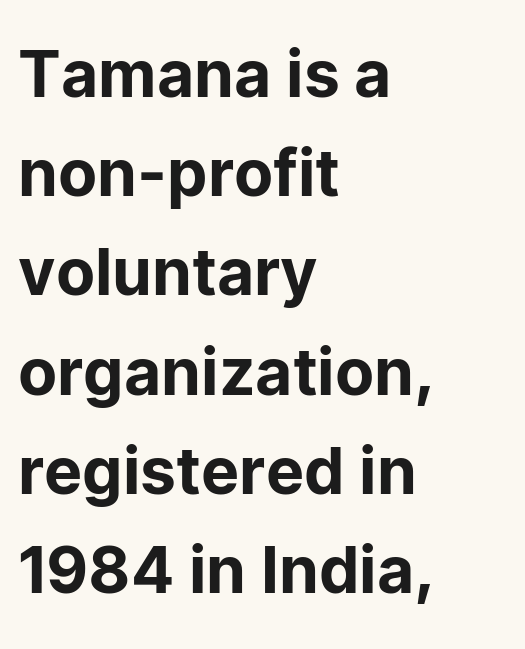
Q: Is the text italic (slanted)? A: No, it is upright.
Q: Is the typeface a serif or a sans-serif typeface? A: Sans-serif.
Q: Is the text underlined? A: No.
Q: How is the paragraph aligned? A: Left-aligned.
Q: Is the spacing between letters normal or unusually wide? A: Normal.
Q: Is the spacing between lines tight, normal or loose? A: Normal.
Q: Width (condensed, normal, or wide)? A: Normal.
Q: Stroke contrast? A: Low.
Q: x-height? A: Medium.
Q: Monospaced? A: No.
